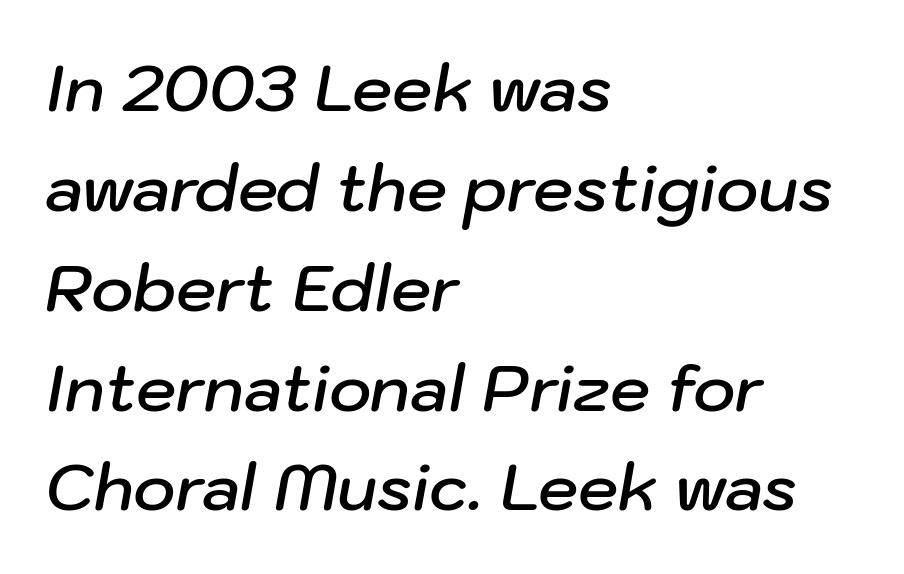
Q: Is the text bold? A: Semi-bold.
Q: Is the text italic (slanted)? A: Yes, it leans right by about 10 degrees.
Q: Is the text underlined? A: No.
Q: How is the paragraph aligned? A: Left-aligned.
Q: Is the spacing between letters normal or unusually wide? A: Normal.
Q: Is the spacing between lines tight, normal or loose? A: Normal.
Q: Width (condensed, normal, or wide)? A: Normal.
Q: Stroke contrast? A: Low.
Q: x-height? A: Medium.
Q: Monospaced? A: No.
